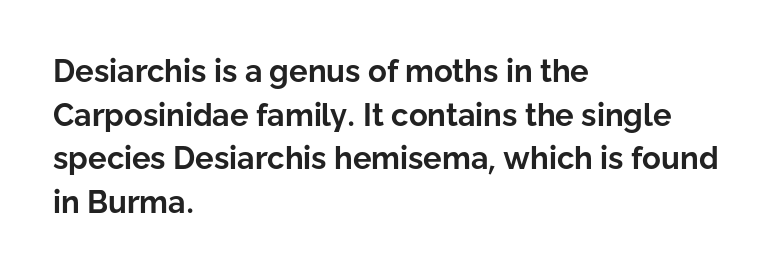
{"serif": "no", "italic": "no", "bold": "yes", "weight": "bold", "width": "normal", "stroke_contrast": "low", "x_height": "medium", "monospaced": "no", "underline": "no", "align": "left", "line_spacing": "normal", "line_spacing_ratio": 1.41, "letter_spacing": "normal", "letter_spacing_em": 0.0, "glyph_px": 31}
